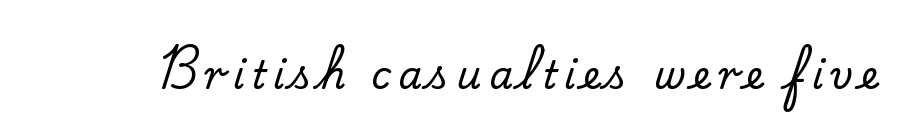
Q: Is the text italic (slanted)? A: Yes.
Q: Is the typeface a serif or a sans-serif typeface? A: Serif.
Q: Is the text underlined? A: No.
Q: Width (condensed, normal, or wide)? A: Normal.
Q: Stroke contrast? A: Low.
Q: x-height? A: Small.
Q: Monospaced? A: No.
